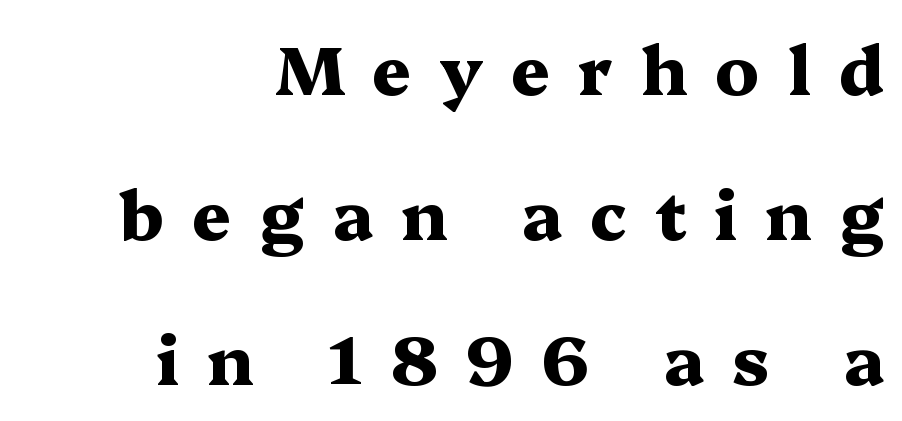
{"serif": "yes", "italic": "no", "bold": "yes", "weight": "heavy", "width": "wide", "stroke_contrast": "medium", "x_height": "medium", "monospaced": "no", "underline": "no", "align": "right", "line_spacing": "loose", "line_spacing_ratio": 2.13, "letter_spacing": "wide", "letter_spacing_em": 0.41, "glyph_px": 68}
